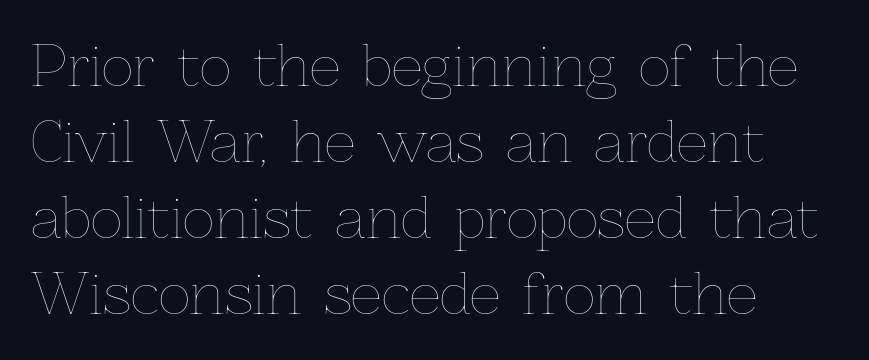
Q: Is the text bold? A: No.
Q: Is the text italic (slanted)? A: No, it is upright.
Q: Is the text underlined? A: No.
Q: How is the paragraph aligned? A: Left-aligned.
Q: Is the spacing between letters normal or unusually wide? A: Normal.
Q: Is the spacing between lines tight, normal or loose? A: Normal.
Q: Width (condensed, normal, or wide)? A: Normal.
Q: Stroke contrast? A: Low.
Q: x-height? A: Medium.
Q: Monospaced? A: No.
